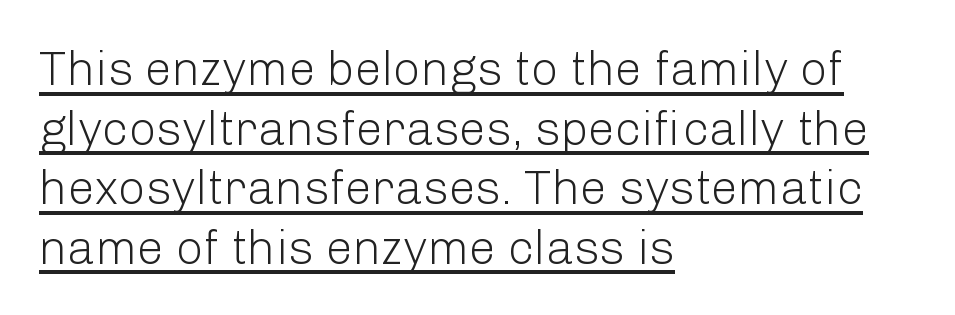
This sample uses an upright cut, with every glyph sitting square on the baseline. The glyphs are accompanied by a horizontal stroke just below them. Look at the tracking — it's just the regular setting, nothing added. The face used here is a sans, in the tradition of grotesques and geometrics. The letters advance in unequal steps, a hallmark of proportional type.
